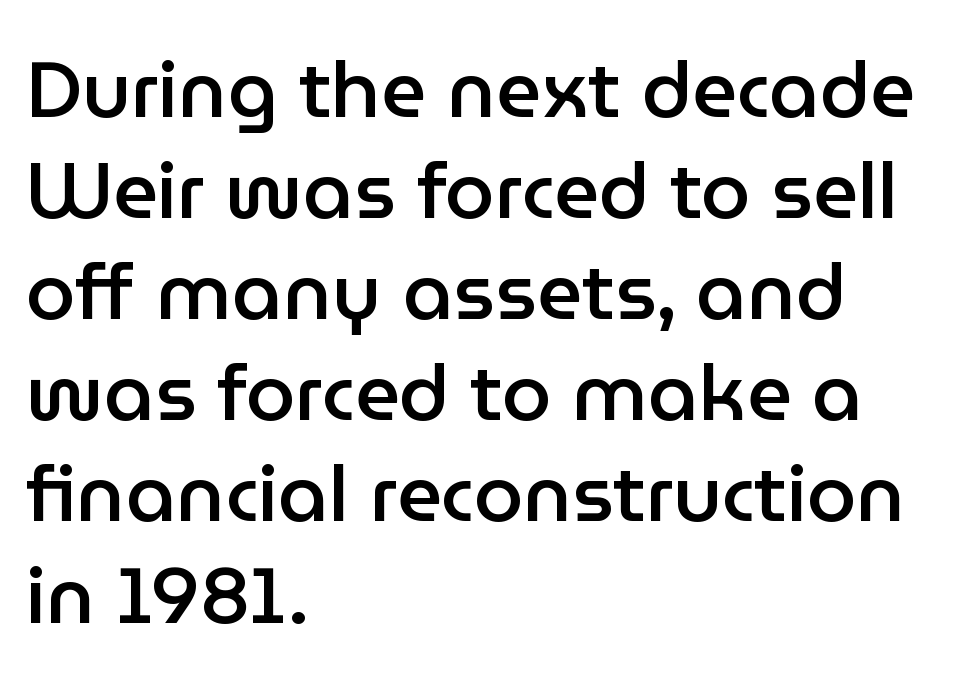
{"serif": "no", "italic": "no", "bold": "semi", "weight": "semibold", "width": "normal", "stroke_contrast": "low", "x_height": "medium", "monospaced": "no", "underline": "no", "align": "left", "line_spacing": "normal", "line_spacing_ratio": 1.28, "letter_spacing": "normal", "letter_spacing_em": 0.0, "glyph_px": 79}
